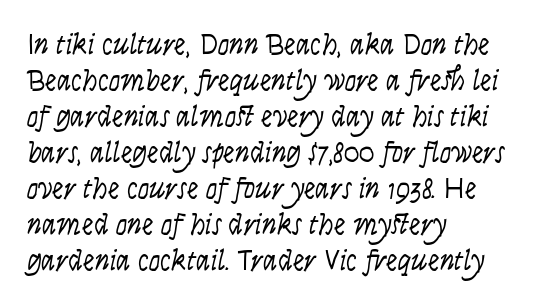
The image shows 29 px light, condensed type, italic (leaning right); set left-aligned, line spacing 1.24x, normal letter spacing, not underlined; low stroke contrast and a large x-height.
